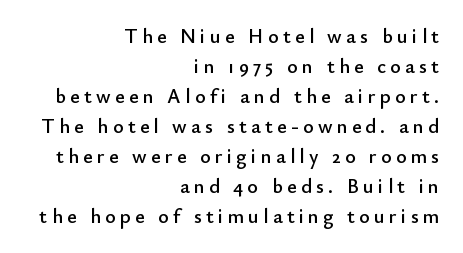
Q: Is the text italic (slanted)? A: No, it is upright.
Q: Is the text underlined? A: No.
Q: How is the paragraph aligned? A: Right-aligned.
Q: Is the spacing between letters normal or unusually wide? A: Unusually wide.
Q: Is the spacing between lines tight, normal or loose? A: Normal.
